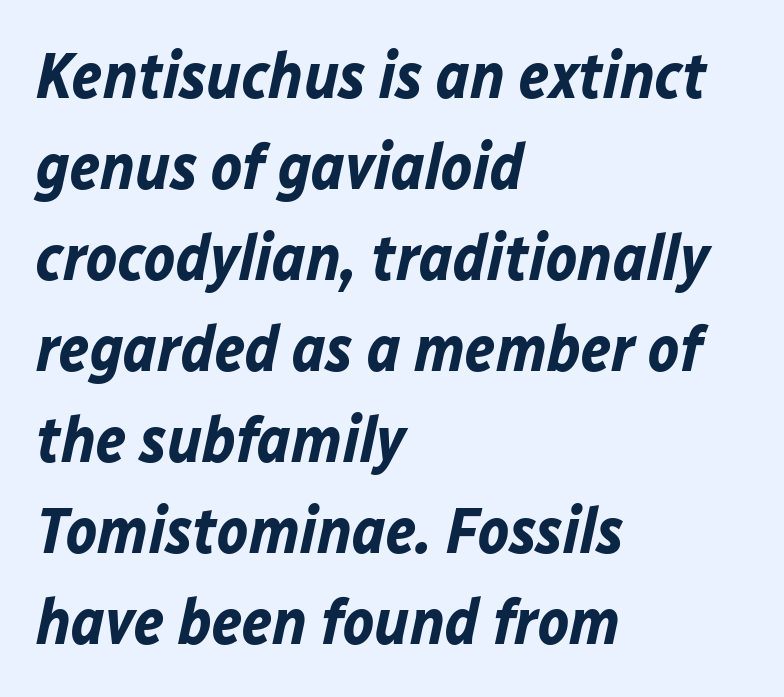
Letter spacing: default. Bare-footed words on every line. Students, this is bold: see how much ink each stroke carries. Looks like regular typesetting: each glyph gets only the width it needs.
